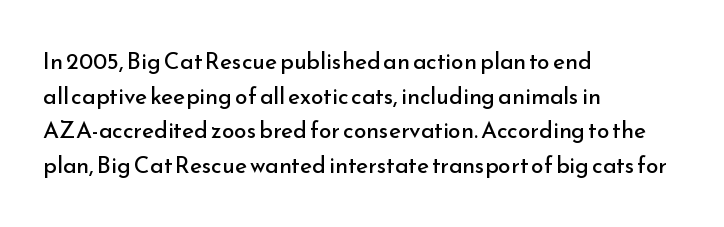
{"italic": "no", "bold": "no", "underline": "no", "align": "left", "line_spacing": "normal", "line_spacing_ratio": 1.51, "letter_spacing": "normal", "letter_spacing_em": 0.0, "glyph_px": 23}
